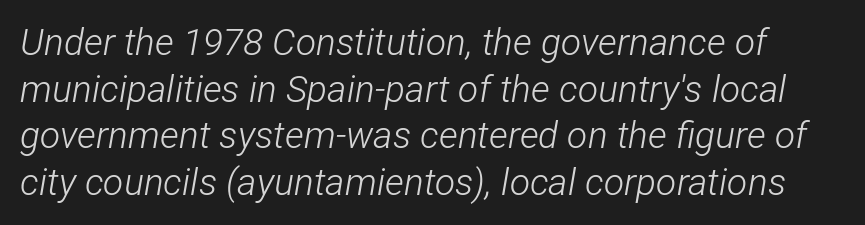
Q: Is the text bold? A: No.
Q: Is the text italic (slanted)? A: Yes, it leans right by about 12 degrees.
Q: Is the text underlined? A: No.
Q: Is the spacing between letters normal or unusually wide? A: Normal.
Q: Is the spacing between lines tight, normal or loose? A: Normal.
Q: Width (condensed, normal, or wide)? A: Condensed.
Q: Stroke contrast? A: Low.
Q: x-height? A: Medium.
Q: Monospaced? A: No.
